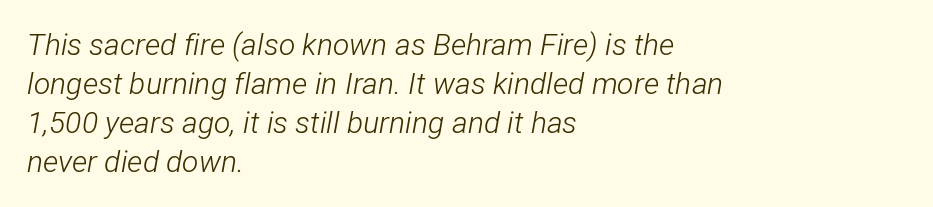
{"italic": "yes", "lean": "right", "slant_degrees": 12, "bold": "no", "weight": "light", "width": "condensed", "stroke_contrast": "low", "x_height": "medium", "monospaced": "no", "underline": "no", "align": "left", "line_spacing": "normal", "line_spacing_ratio": 1.3, "letter_spacing": "normal", "letter_spacing_em": 0.0, "glyph_px": 30}
